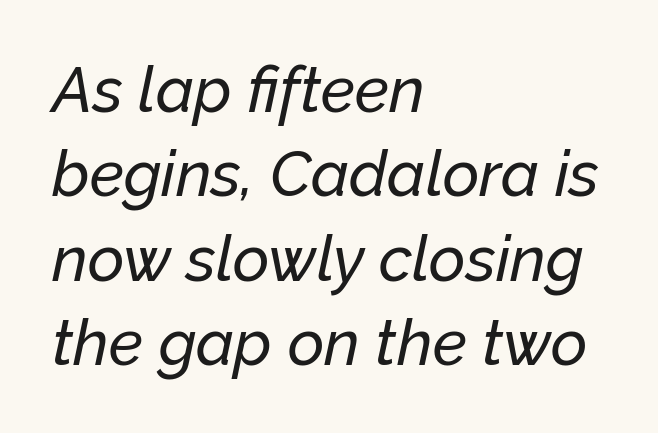
Does the copy run flush right? No — it runs flush left. The rendering uses natural spacing where letterforms have individual widths. Observe the ordinary spacing: letters are neighbours, not strangers. An italicized treatment has been applied to the whole sample.
